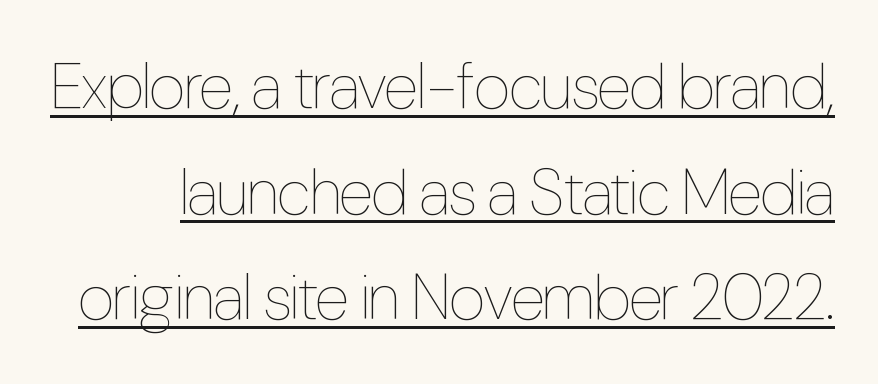
The type is set solid horizontally, with unmodified tracking. The font is comparable to plain body text, perhaps lighter. This is roman type, the default non-slanted kind. A baseline rule has been typeset under these characters. In terms of leading, this rendering sits right in the middle. Character widths vary here, with narrow letters taking less room than wide ones.
